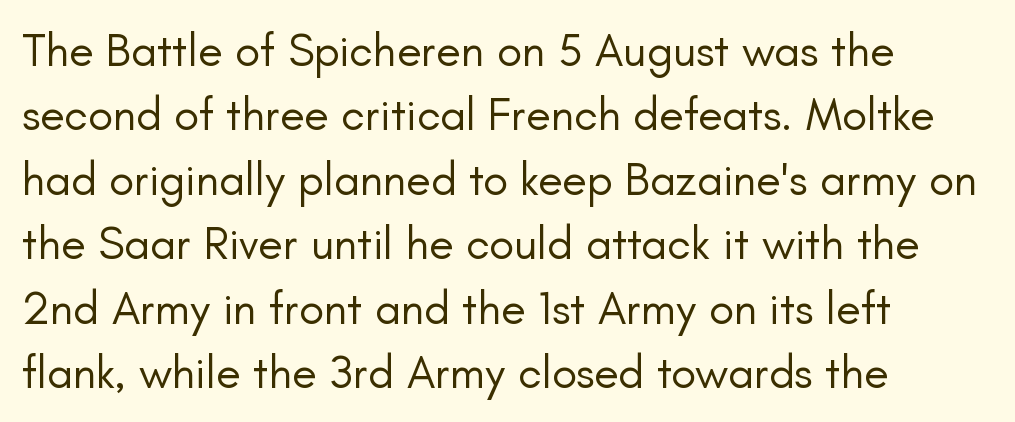
Q: Is the text bold? A: No.
Q: Is the text italic (slanted)? A: No, it is upright.
Q: Is the typeface a serif or a sans-serif typeface? A: Sans-serif.
Q: Is the text underlined? A: No.
Q: How is the paragraph aligned? A: Left-aligned.
Q: Is the spacing between letters normal or unusually wide? A: Normal.
Q: Is the spacing between lines tight, normal or loose? A: Normal.
Q: Width (condensed, normal, or wide)? A: Normal.
Q: Stroke contrast? A: Low.
Q: x-height? A: Small.
Q: Monospaced? A: No.
